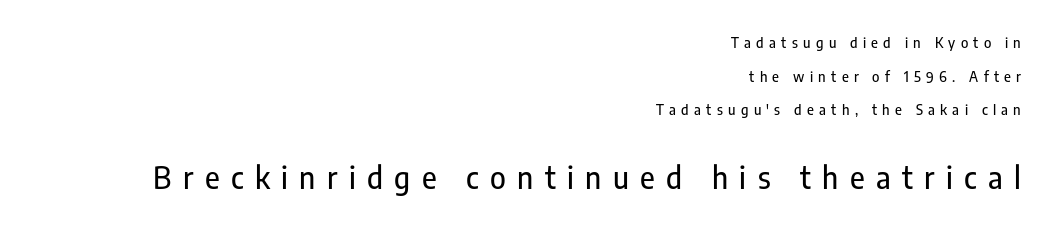
{"serif": "no", "italic": "no", "width": "condensed", "stroke_contrast": "low", "x_height": "medium", "monospaced": "no", "underline": "no", "align": "right", "line_spacing": "loose", "line_spacing_ratio": 2.41, "letter_spacing": "wide", "letter_spacing_em": 0.38, "larger_block": "second", "size_ratio": 2.14, "glyph_px": 30}
